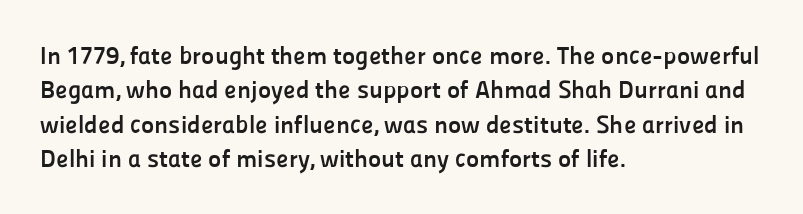
Plain, unruled lines of type. Italic: no, the glyphs are upright roman. The face used here has the dense, thick strokes of a bold. Compared with typical paragraphs, the rows here are spaced about the same. The paragraph has a hard left edge and a soft right edge. Here the glyphs are tracked normally, forming tight word shapes.
